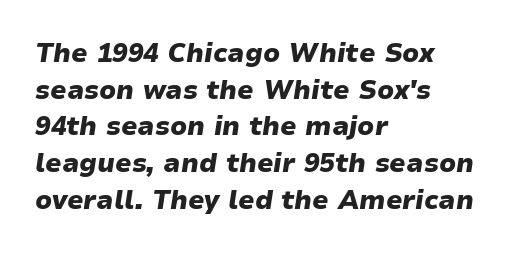
The font's italic variant was chosen for this text. The letters sit at their default tracking, neither squeezed nor spread. Regarding leading, the lines here are spaced in the standard way. Every letter is thick-stroked: bold, no question. The text block is weighted toward the left margin, trailing off unevenly rightward. Quick note: underline off.
